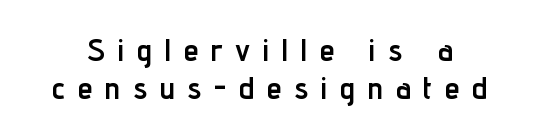
Q: Is the text bold? A: Yes.
Q: Is the text italic (slanted)? A: No, it is upright.
Q: Is the typeface a serif or a sans-serif typeface? A: Sans-serif.
Q: Is the text underlined? A: No.
Q: Is the spacing between letters normal or unusually wide? A: Unusually wide.
Q: Is the spacing between lines tight, normal or loose? A: Normal.
Q: Width (condensed, normal, or wide)? A: Condensed.
Q: Stroke contrast? A: Low.
Q: x-height? A: Medium.
Q: Monospaced? A: No.
